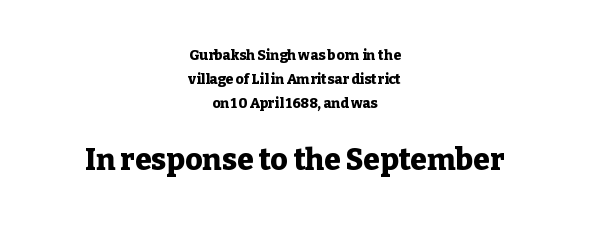
Q: Is the text bold? A: Yes.
Q: Is the text italic (slanted)? A: No, it is upright.
Q: Is the typeface a serif or a sans-serif typeface? A: Serif.
Q: Is the text underlined? A: No.
Q: How is the paragraph aligned? A: Centered.
Q: Is the spacing between letters normal or unusually wide? A: Normal.
Q: Is the spacing between lines tight, normal or loose? A: Normal.
Q: Which block of text is set in a larger size, the first (top) or the second (bottom)? A: The second (bottom) one.
Q: Width (condensed, normal, or wide)? A: Normal.
Q: Stroke contrast? A: Low.
Q: x-height? A: Medium.
Q: Monospaced? A: No.
